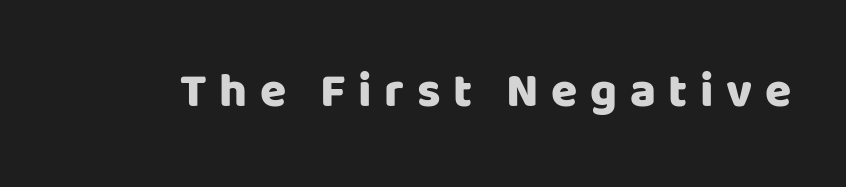
Q: Is the text bold? A: Yes.
Q: Is the text italic (slanted)? A: No, it is upright.
Q: Is the typeface a serif or a sans-serif typeface? A: Sans-serif.
Q: Is the text underlined? A: No.
Q: Is the spacing between letters normal or unusually wide? A: Unusually wide.
Q: Width (condensed, normal, or wide)? A: Normal.
Q: Stroke contrast? A: Low.
Q: x-height? A: Large.
Q: Monospaced? A: No.
